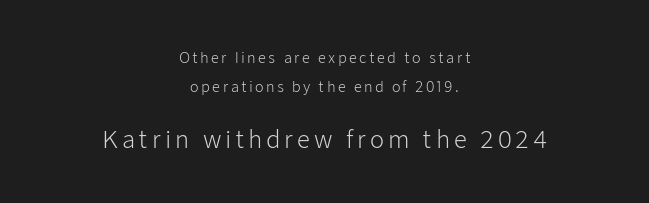
Q: Is the text bold? A: No.
Q: Is the text italic (slanted)? A: No, it is upright.
Q: Is the text underlined? A: No.
Q: How is the paragraph aligned? A: Centered.
Q: Is the spacing between lines tight, normal or loose? A: Loose.
Q: Which block of text is set in a larger size, the first (top) or the second (bottom)? A: The second (bottom) one.
